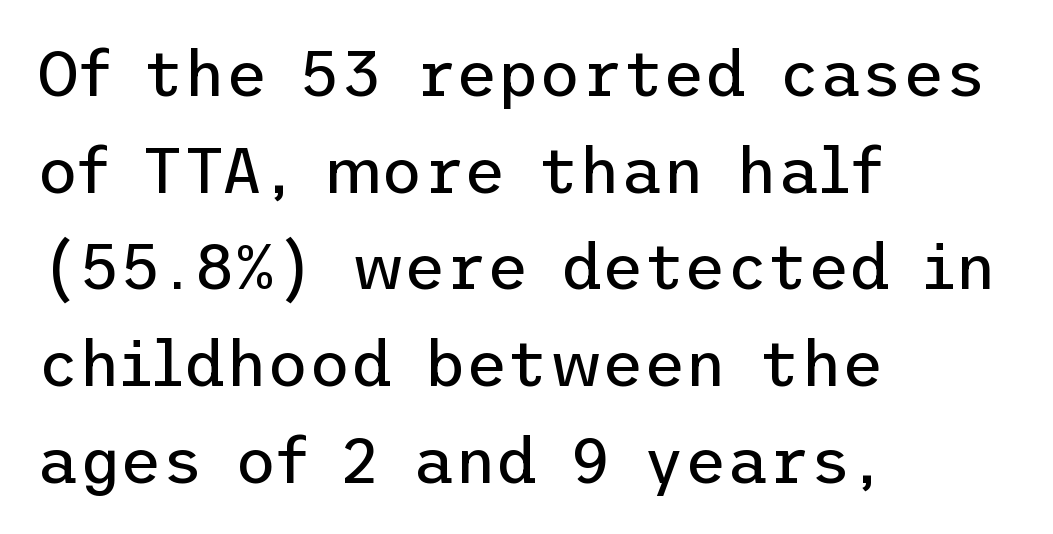
Q: Is the text bold? A: No.
Q: Is the text italic (slanted)? A: No, it is upright.
Q: Is the typeface a serif or a sans-serif typeface? A: Sans-serif.
Q: Is the text underlined? A: No.
Q: How is the paragraph aligned? A: Left-aligned.
Q: Is the spacing between letters normal or unusually wide? A: Normal.
Q: Is the spacing between lines tight, normal or loose? A: Normal.
Q: Width (condensed, normal, or wide)? A: Normal.
Q: Stroke contrast? A: Low.
Q: x-height? A: Medium.
